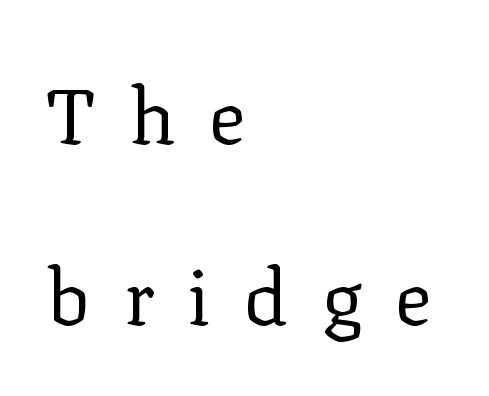
The image shows 78 px regular-weight serif type, upright; set left-aligned, loose line spacing (2.32x), unusually wide letter spacing (+0.43 em), not underlined; low stroke contrast and a medium x-height.
